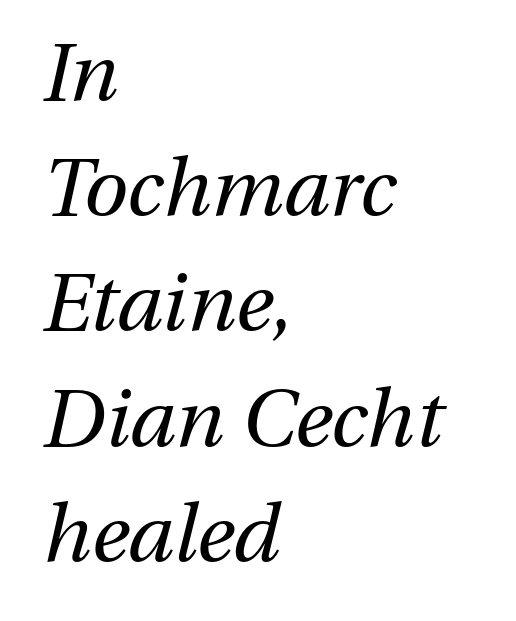
The image shows 80 px regular-weight type, italic (leaning right); set left-aligned, normal line spacing (1.44x), normal letter spacing, not underlined; medium stroke contrast and a medium x-height.
